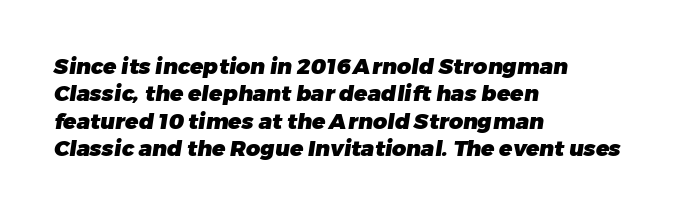
The image shows 22 px bold type; set left-aligned, normal line spacing (1.25x), normal letter spacing, not underlined.
